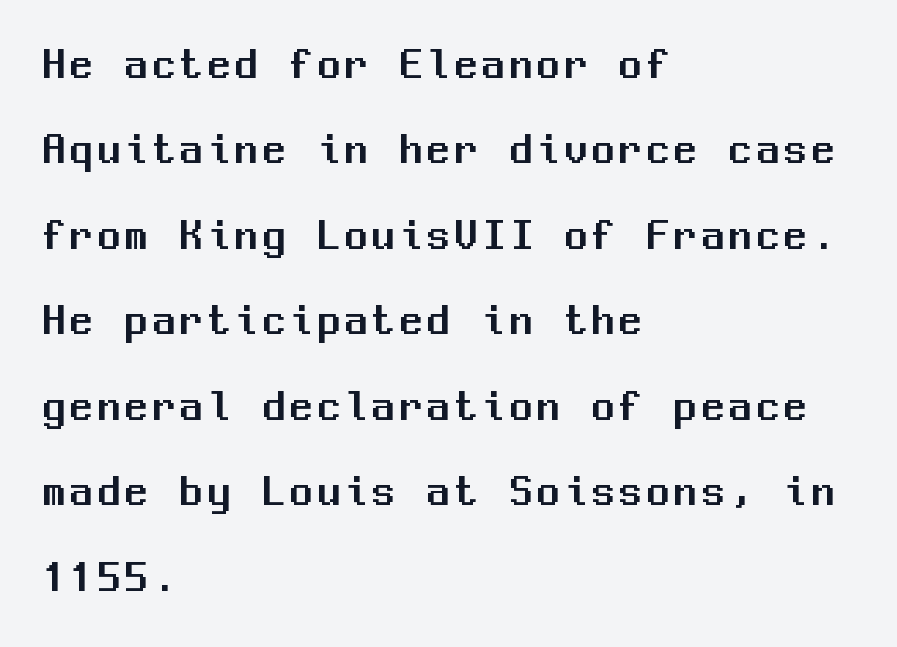
{"serif": "no", "italic": "no", "width": "normal", "stroke_contrast": "medium", "x_height": "medium", "monospaced": "yes", "underline": "no", "align": "left", "line_spacing": "loose", "line_spacing_ratio": 1.9, "glyph_px": 45}
